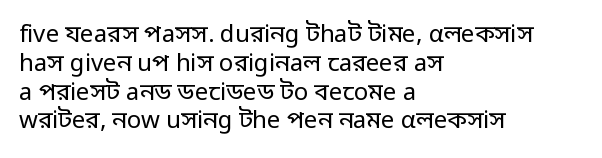
{"italic": "no", "bold": "no", "underline": "no", "align": "left", "line_spacing_ratio": 1.2, "letter_spacing": "normal", "letter_spacing_em": 0.0, "glyph_px": 24}
